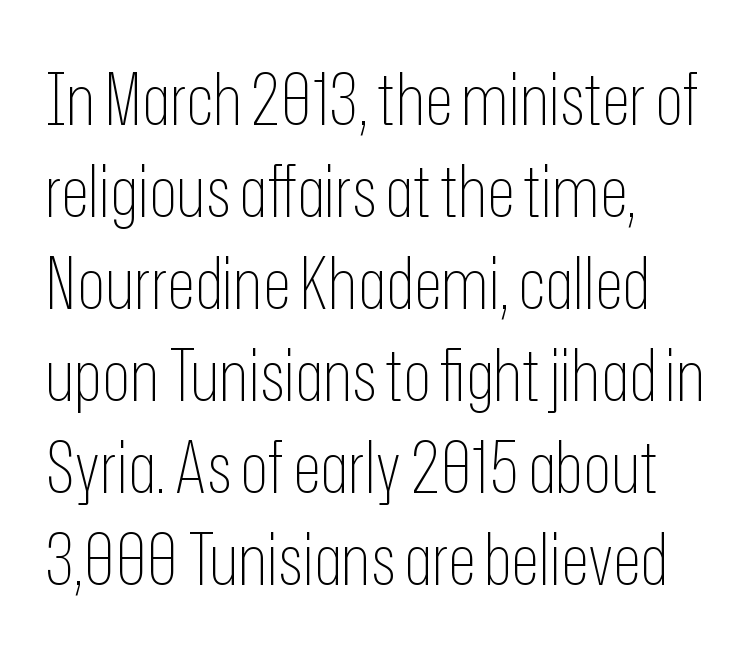
Q: Is the text bold? A: No.
Q: Is the text italic (slanted)? A: No, it is upright.
Q: Is the typeface a serif or a sans-serif typeface? A: Sans-serif.
Q: Is the text underlined? A: No.
Q: How is the paragraph aligned? A: Left-aligned.
Q: Is the spacing between letters normal or unusually wide? A: Normal.
Q: Is the spacing between lines tight, normal or loose? A: Normal.
Q: Width (condensed, normal, or wide)? A: Condensed.
Q: Stroke contrast? A: Low.
Q: x-height? A: Medium.
Q: Monospaced? A: No.
